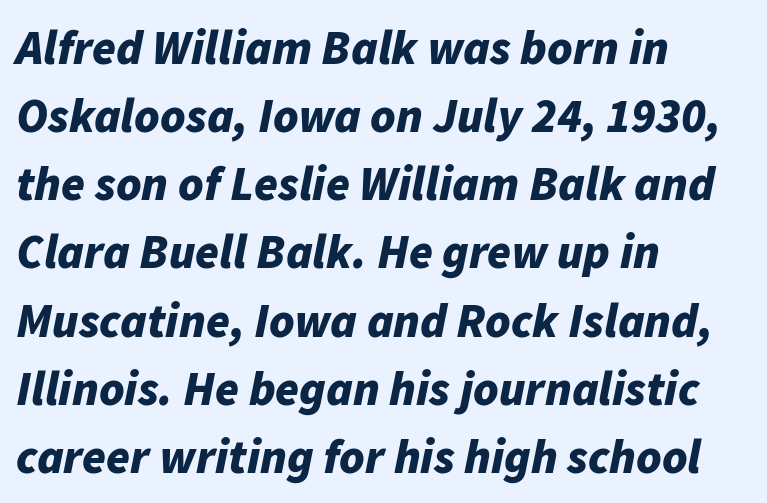
{"italic": "yes", "lean": "right", "slant_degrees": 11, "bold": "yes", "weight": "bold", "width": "normal", "stroke_contrast": "low", "x_height": "medium", "monospaced": "no", "underline": "no", "align": "left", "line_spacing": "normal", "line_spacing_ratio": 1.42, "letter_spacing": "normal", "letter_spacing_em": 0.0, "glyph_px": 48}
